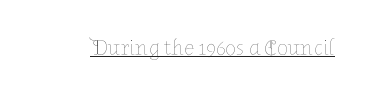
Q: Is the text bold? A: No.
Q: Is the text italic (slanted)? A: No, it is upright.
Q: Is the text underlined? A: Yes.
Q: Is the spacing between letters normal or unusually wide? A: Normal.
